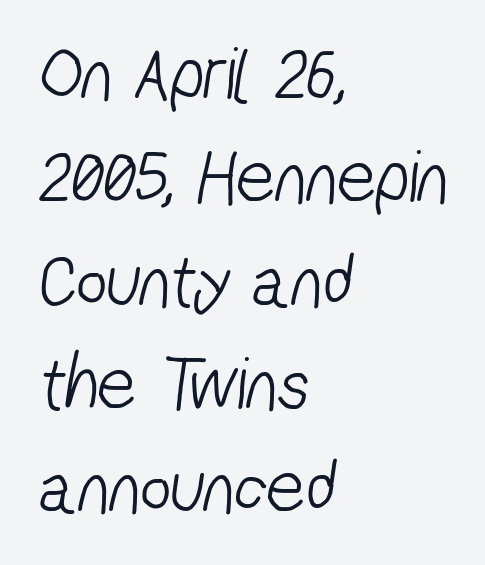
Q: Is the text bold? A: No.
Q: Is the typeface a serif or a sans-serif typeface? A: Sans-serif.
Q: Is the text underlined? A: No.
Q: How is the paragraph aligned? A: Left-aligned.
Q: Is the spacing between letters normal or unusually wide? A: Normal.
Q: Is the spacing between lines tight, normal or loose? A: Normal.
Q: Width (condensed, normal, or wide)? A: Condensed.
Q: Stroke contrast? A: Low.
Q: x-height? A: Medium.
Q: Monospaced? A: No.
